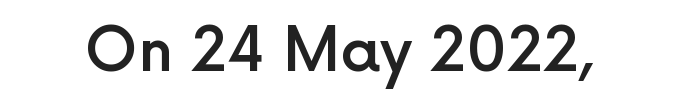
Looks like regular typesetting: each glyph gets only the width it needs. Weight: semibold (demi). A typesetter would call this zero additional tracking. Check where the strokes stop: nothing finishes them off — pure sans. Words float on clear page, feet unadorned. Italic: no, the glyphs are upright roman.
